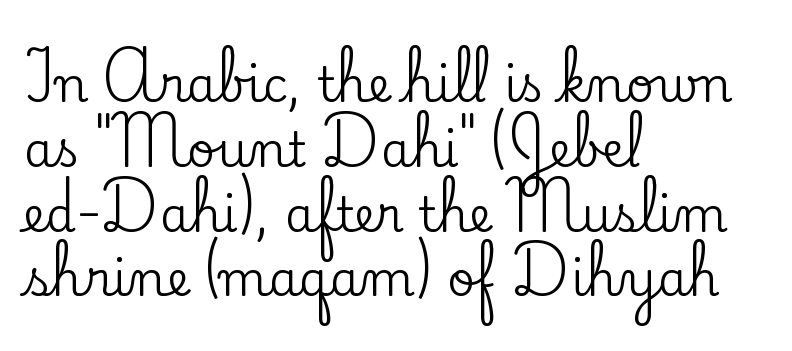
Looks like regular typesetting: each glyph gets only the width it needs. Nobody drew a line under any word here. If you drew a line through each stem, it would be perfectly vertical. What's the leading like? Ordinary, nothing unusual. Yep, those are serifs on the letters. These lines are set flush left with a ragged right edge.
